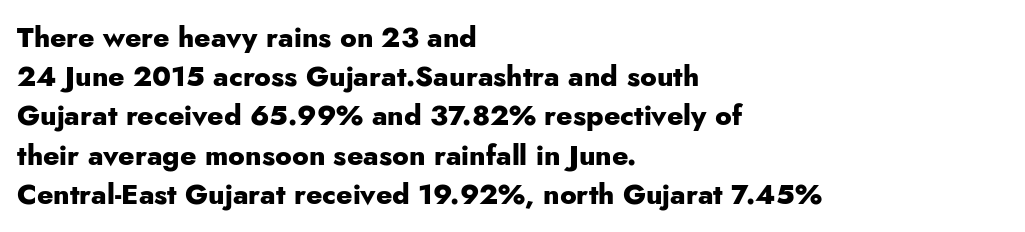
Rule under the text: the space is simply empty. Type style note: lacks serifs. Does the lettering tilt? It doesn't — this is upright. Caption: multi-line text, flush left, ragged right.
